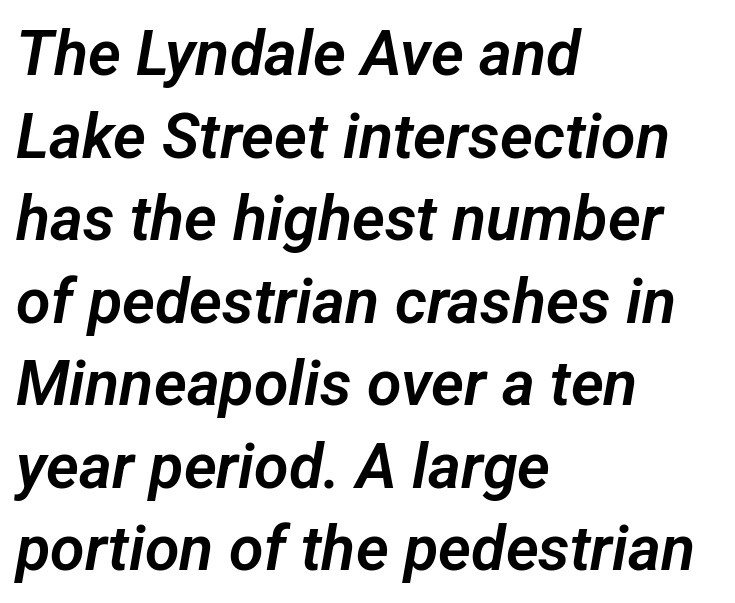
The image shows 63 px sans-serif type; set left-aligned, normal line spacing (1.31x), normal letter spacing, not underlined; low stroke contrast and a medium x-height.
